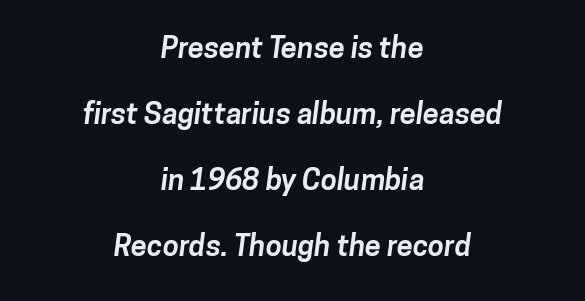
Students, observe: this is what heavily led, spacious text looks like. This is heavy type, rendered in bold. Proportional: the letters do not fall into vertical columns. Examine the stroke ends and you'll find no serifs. Line starts and ends both wander, symmetrically. Glyph-to-glyph distance matches everyday printed text.
